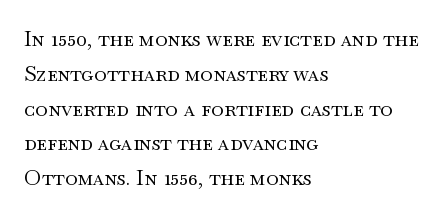
All the whitespace from short lines collects on the right. No extra tracking has been applied to these lines. Characters remain perfectly vertical along every line. The space beneath each line is pristine and unruled. Vertical stems look standard width or narrower in stroke.
